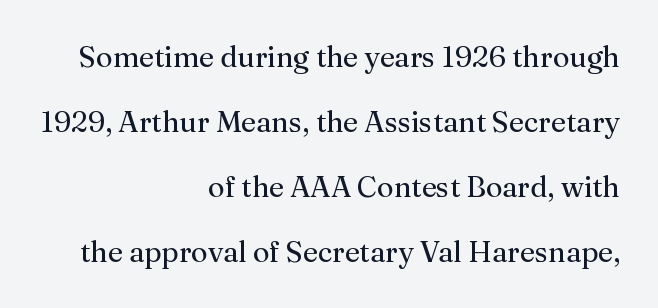
{"serif": "yes", "italic": "no", "bold": "no", "weight": "regular", "width": "normal", "stroke_contrast": "medium", "x_height": "medium", "monospaced": "no", "underline": "no", "align": "right", "line_spacing": "loose", "line_spacing_ratio": 2.24, "letter_spacing": "normal", "letter_spacing_em": 0.0, "glyph_px": 29}
